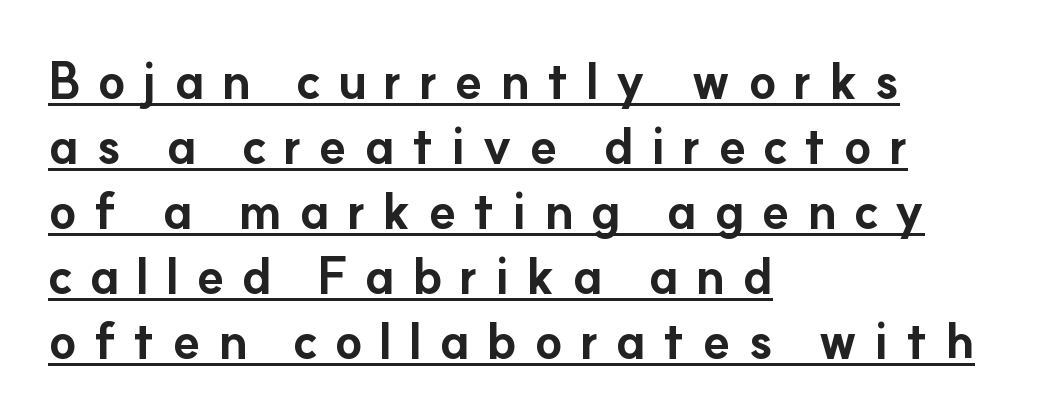
Is there any slant? The stems are plumb. In designer terms, the underline attribute is active on this setting. Is this a sans? Yes — the strokes have no serifs. This sample is left-justified, so line endings fall wherever the words run out.
